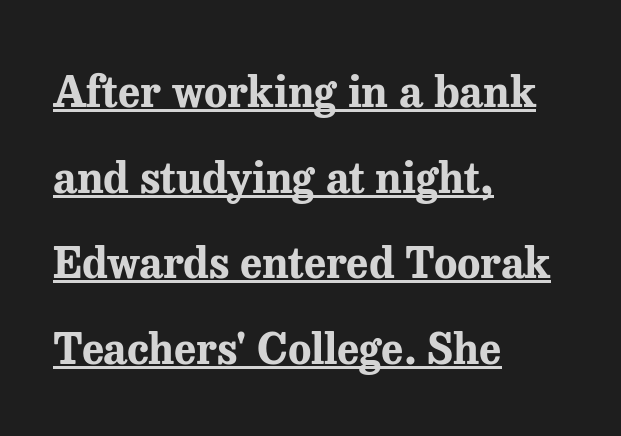
This sample uses a serif face. Notice the wide empty band between every row — that's loose leading. Beneath each row of characters lies a ruled line. Alignment: flush left. The rendering uses a bold face; every stroke is thick and dark. The typography opts for an upright posture over an oblique one.
